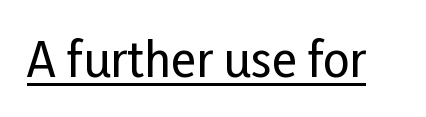
Proportional: the letters do not fall into vertical columns. Does a line run under the words? Yes, clearly. Upright lettering throughout. The face used here is a sans, in the tradition of grotesques and geometrics.
